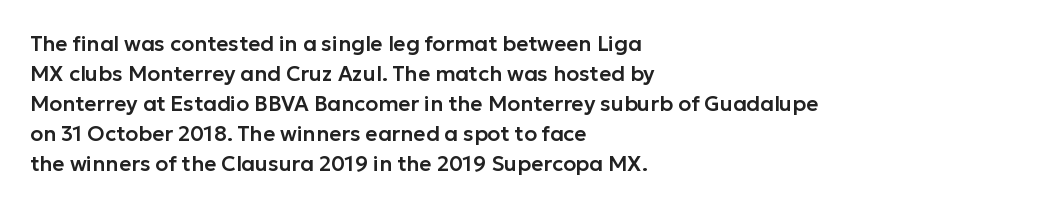
{"italic": "no", "underline": "no", "align": "left", "line_spacing": "normal", "line_spacing_ratio": 1.43, "letter_spacing": "normal", "letter_spacing_em": 0.0, "glyph_px": 21}
